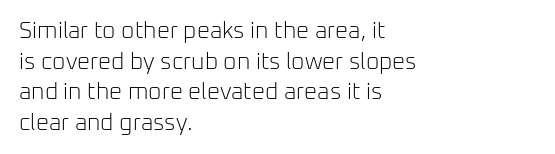
Vertical spacing — default. The text block is weighted toward the left margin, trailing off unevenly rightward. The baseline area is clear. These lines keep a tight, regular rhythm from letter to letter. No extra ink here — the face is not bold.
